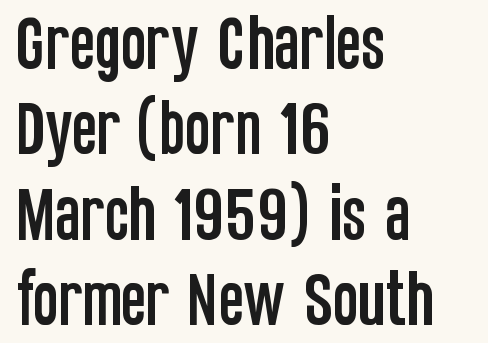
{"serif": "no", "italic": "no", "width": "condensed", "stroke_contrast": "low", "x_height": "large", "monospaced": "no", "underline": "no", "align": "left", "line_spacing": "normal", "line_spacing_ratio": 1.4, "letter_spacing": "normal", "letter_spacing_em": 0.0, "glyph_px": 61}
